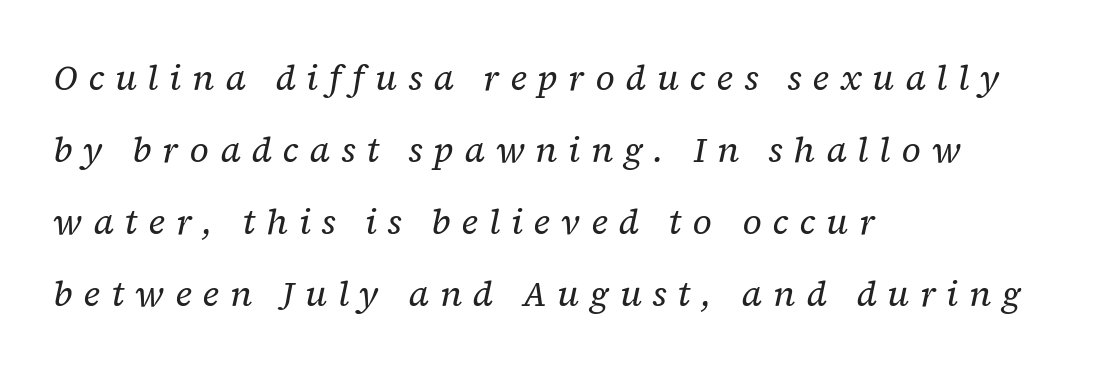
The image shows 35 px regular-weight serif type, italic (leaning right); set left-aligned, loose line spacing (2.06x), unusually wide letter spacing (+0.31 em), not underlined; low stroke contrast and a medium x-height.
